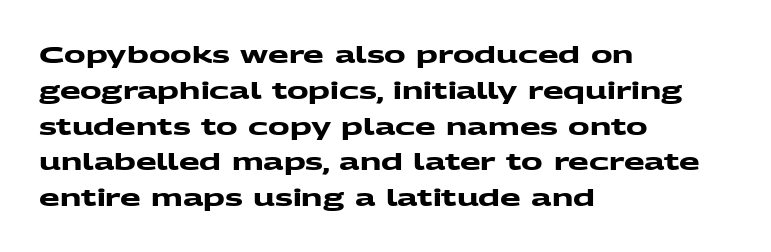
The image shows 24 px bold type; set left-aligned, normal line spacing (1.49x), normal letter spacing, not underlined.
